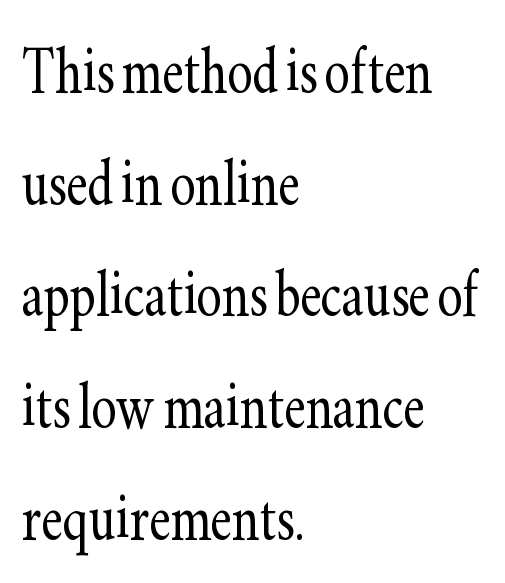
Q: Is the text bold? A: No.
Q: Is the text italic (slanted)? A: No, it is upright.
Q: Is the typeface a serif or a sans-serif typeface? A: Serif.
Q: Is the text underlined? A: No.
Q: How is the paragraph aligned? A: Left-aligned.
Q: Is the spacing between letters normal or unusually wide? A: Normal.
Q: Is the spacing between lines tight, normal or loose? A: Normal.
Q: Width (condensed, normal, or wide)? A: Condensed.
Q: Stroke contrast? A: Low.
Q: x-height? A: Small.
Q: Monospaced? A: No.
